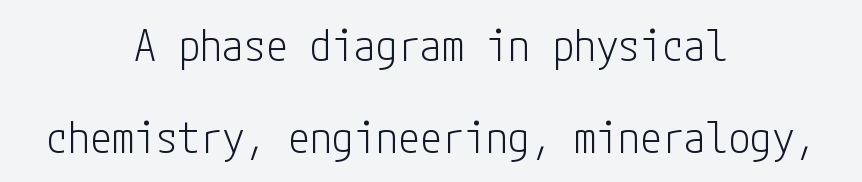
One glance says open: line gaps are wider than usual. The weight would be labelled regular, book, light, or lighter still. These lines stack symmetrically, like a column narrowing and widening about its center. Descenders hang freely into open space.
